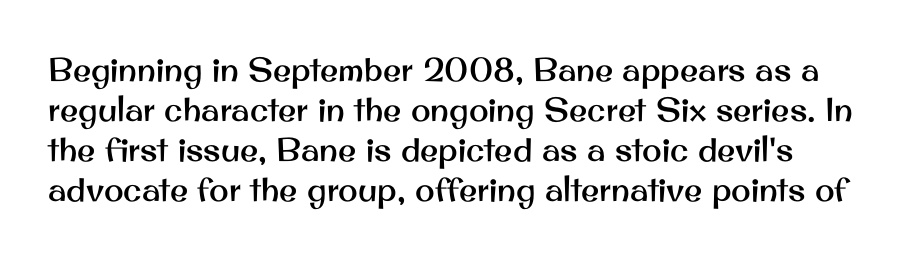
Q: Is the text italic (slanted)? A: No, it is upright.
Q: Is the typeface a serif or a sans-serif typeface? A: Sans-serif.
Q: Is the text underlined? A: No.
Q: Is the spacing between letters normal or unusually wide? A: Normal.
Q: Width (condensed, normal, or wide)? A: Normal.
Q: Stroke contrast? A: Medium.
Q: x-height? A: Small.
Q: Monospaced? A: No.
